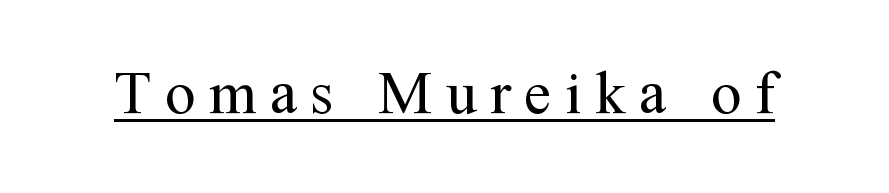
Here the designer chose a conventional face with non-uniform glyph widths. The letters carry serifs — small finishing strokes at the ends of their stems. Underline: present. Compared with a typical body face, this is equally light or lighter still. A typesetter would mark this as roman, not italic.
